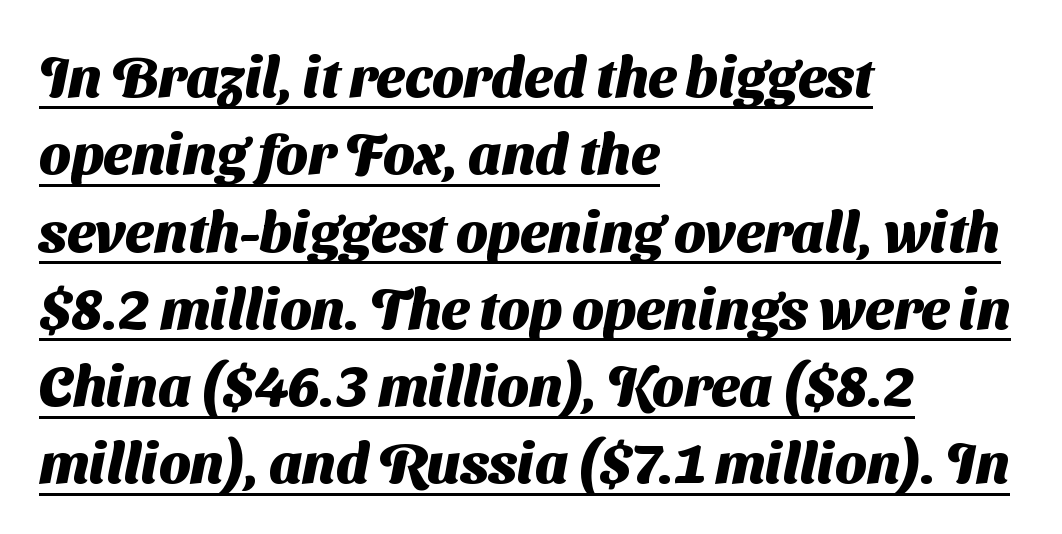
The image shows 56 px heavy sans-serif type; set left-aligned, normal line spacing (1.38x), normal letter spacing, underlined; medium stroke contrast and a medium x-height.
